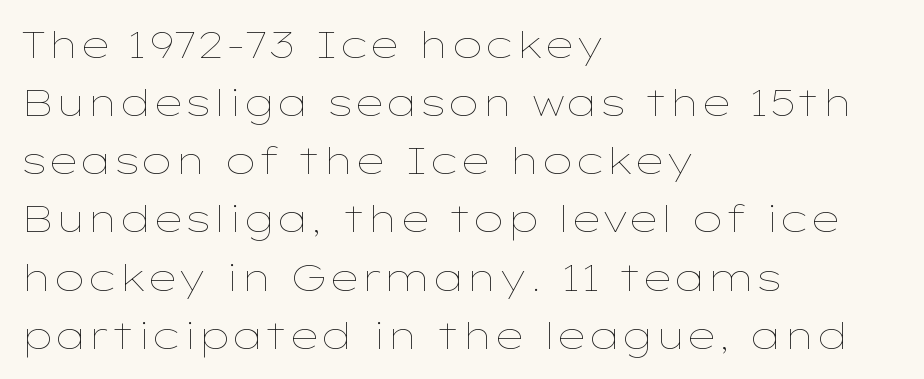
{"italic": "no", "bold": "no", "weight": "thin", "width": "wide", "stroke_contrast": "low", "x_height": "medium", "monospaced": "no", "underline": "no", "align": "left", "line_spacing": "normal", "line_spacing_ratio": 1.53, "letter_spacing": "normal", "letter_spacing_em": 0.0, "glyph_px": 38}
